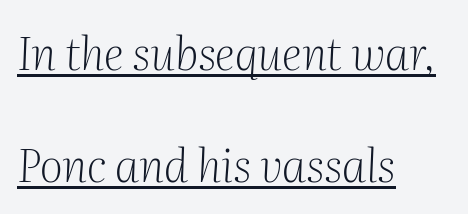
The image shows 45 px light serif type, italic (leaning right); set left-aligned, loose line spacing (2.5x), normal letter spacing, underlined; medium stroke contrast and a medium x-height.
